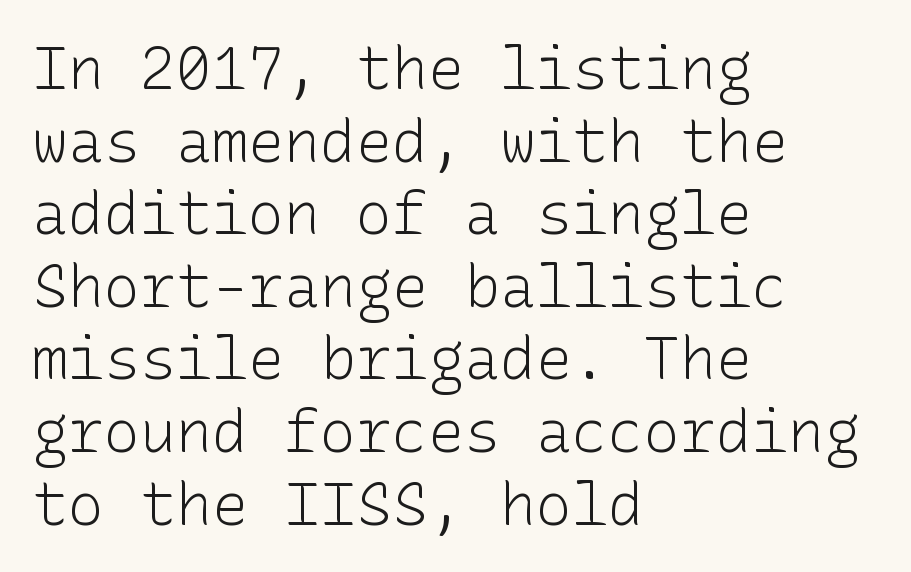
Stems here are at most as thick as an everyday book face. The axis of the letterforms is exactly vertical. What kind of face is this? One without serifs — a sans. Spacing between characters is what you'd get straight out of the box. This sample is left-justified, so line endings fall wherever the words run out. Beneath every word, the page is bare.
